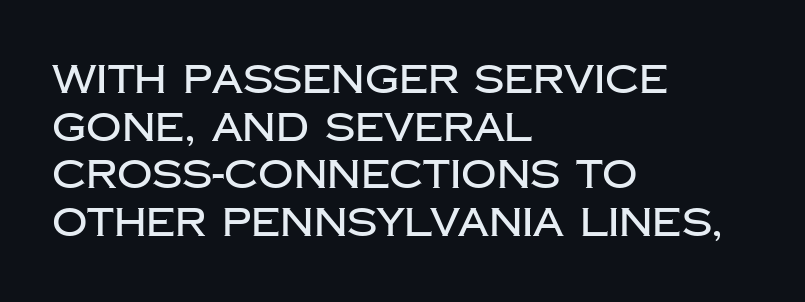
Q: Is the text italic (slanted)? A: No, it is upright.
Q: Is the typeface a serif or a sans-serif typeface? A: Sans-serif.
Q: Is the text underlined? A: No.
Q: How is the paragraph aligned? A: Left-aligned.
Q: Is the spacing between letters normal or unusually wide? A: Normal.
Q: Width (condensed, normal, or wide)? A: Normal.
Q: Stroke contrast? A: Low.
Q: x-height? A: Large.
Q: Monospaced? A: No.
